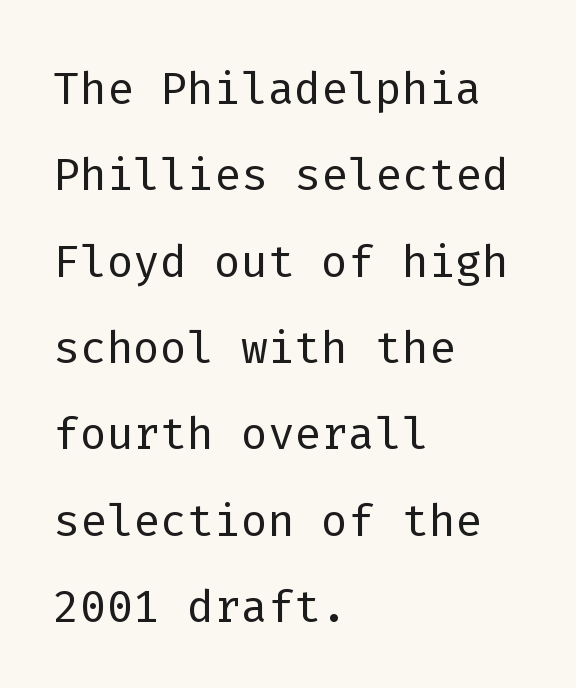
The image shows 63 px light sans-serif type, upright, monospaced; set left-aligned, normal line spacing (1.37x), normal letter spacing, not underlined; low stroke contrast and a medium x-height.
